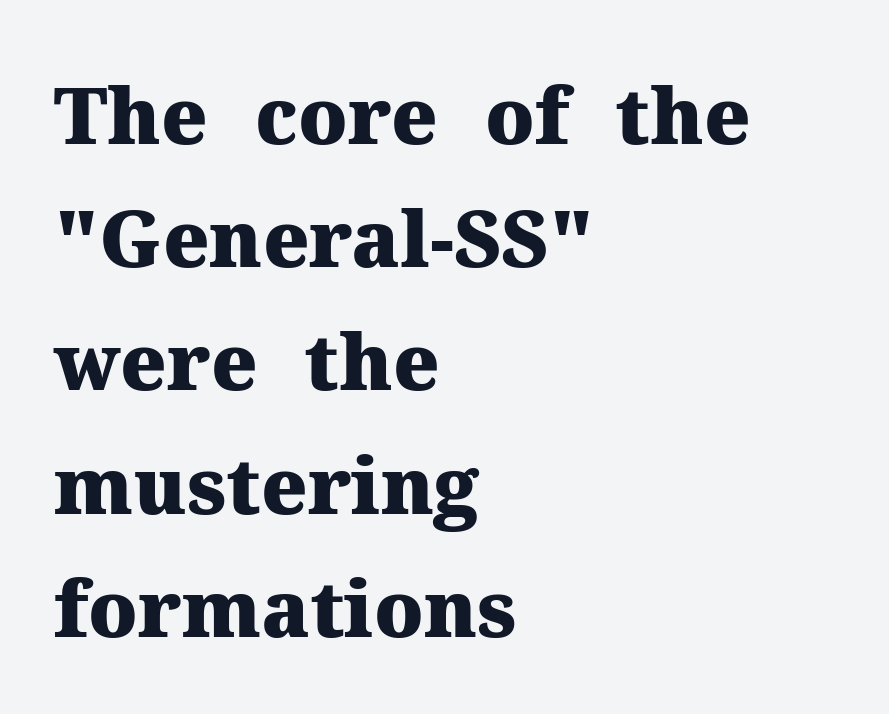
Here the designer chose a conventional face with non-uniform glyph widths. The setting favours the left margin, as ordinary paragraphs usually do. The type is set solid horizontally, with unmodified tracking. Honestly, there is no underline to notice here at all. Every letter is thick-stroked: bold, no question.
